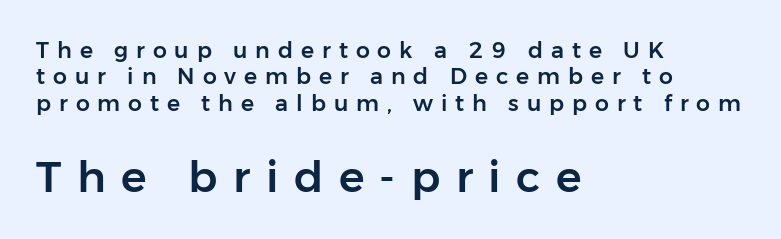
The image shows 43 px sans-serif type, upright; set left-aligned, line spacing 1.2x, unusually wide letter spacing (+0.36 em), not underlined; the second (bottom) block is 1.95x larger; low stroke contrast and a medium x-height.
